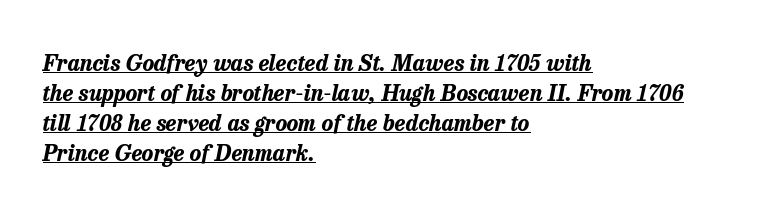
The image shows 22 px bold type, italic (leaning right); set left-aligned, normal line spacing (1.36x), normal letter spacing, underlined.
